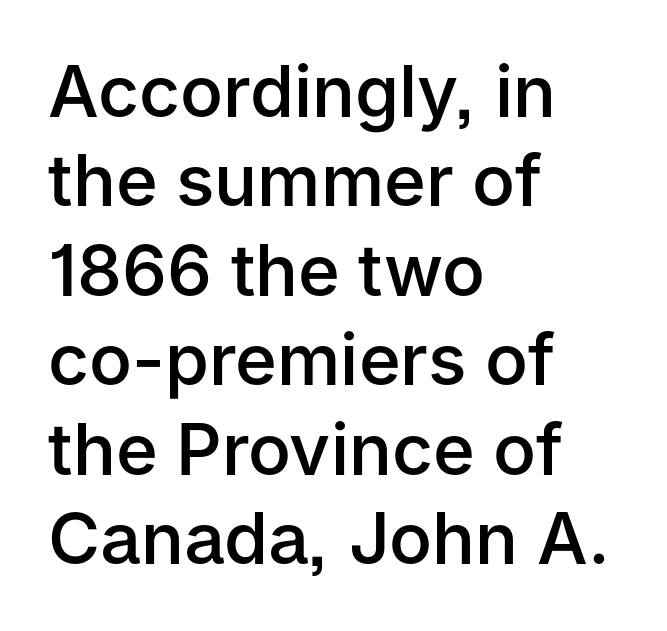
The image shows 71 px semibold sans-serif type, upright; set left-aligned, normal line spacing (1.26x), normal letter spacing, not underlined; low stroke contrast and a medium x-height.
